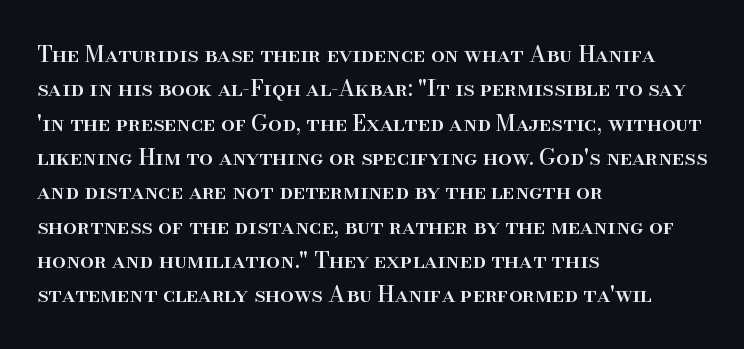
Teacher's note: observe the even left margin — that is flush-left alignment. The passage shown has conventional tracking throughout. It's the straight-up-and-down kind of type. The block of text has a typical density, with ordinary space between rows. The area under the type is left untouched.
